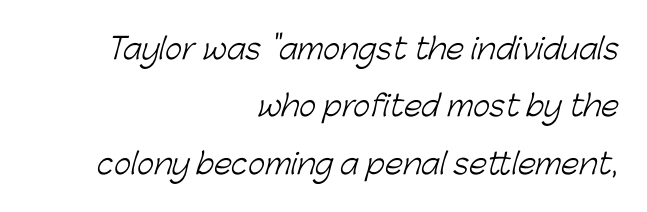
Q: Is the text bold? A: No.
Q: Is the typeface a serif or a sans-serif typeface? A: Sans-serif.
Q: Is the text underlined? A: No.
Q: How is the paragraph aligned? A: Right-aligned.
Q: Is the spacing between letters normal or unusually wide? A: Normal.
Q: Is the spacing between lines tight, normal or loose? A: Loose.
Q: Width (condensed, normal, or wide)? A: Normal.
Q: Stroke contrast? A: Low.
Q: x-height? A: Medium.
Q: Monospaced? A: No.
